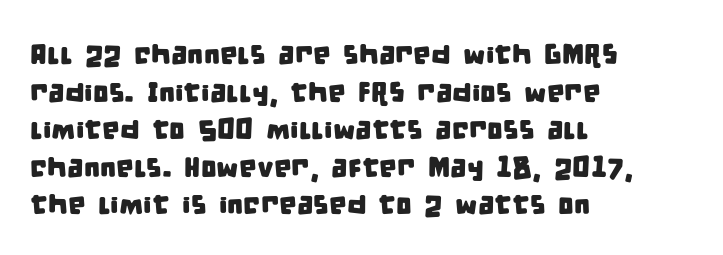
The letters sit at their default tracking, neither squeezed nor spread. Regarding serifs, this sample does without them. Proportional: the letters do not fall into vertical columns. Descender tails drop into unmarked territory. One-word summary of the alignment: left. The rows are spaced the way most documents space them.
